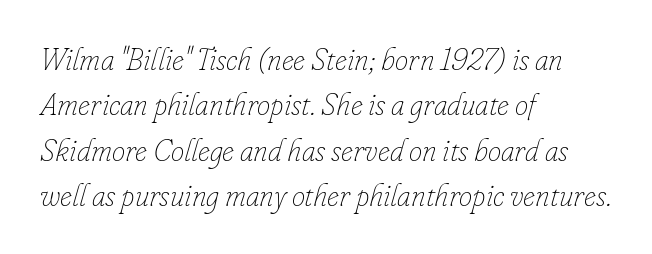
Each row of text sits above clean, open space. Reading down the block, your eye returns to a fixed left position each line. A typesetter would call this proportional, since set widths differ per character. Characters are canted at an angle relative to the baseline's perpendicular. In terms of letterspacing, this is plain default setting. The passage shown stacks its lines at a standard gap.
